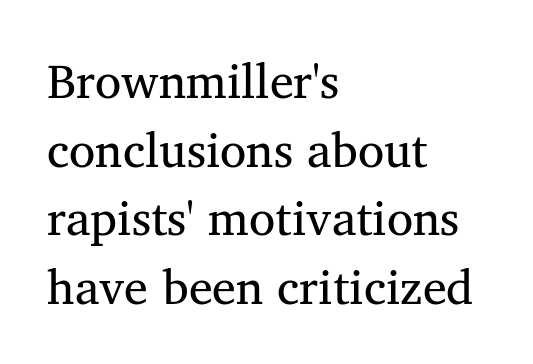
Q: Is the text bold? A: No.
Q: Is the text italic (slanted)? A: No, it is upright.
Q: Is the typeface a serif or a sans-serif typeface? A: Serif.
Q: Is the text underlined? A: No.
Q: How is the paragraph aligned? A: Left-aligned.
Q: Is the spacing between letters normal or unusually wide? A: Normal.
Q: Is the spacing between lines tight, normal or loose? A: Normal.
Q: Width (condensed, normal, or wide)? A: Normal.
Q: Stroke contrast? A: Medium.
Q: x-height? A: Medium.
Q: Monospaced? A: No.
